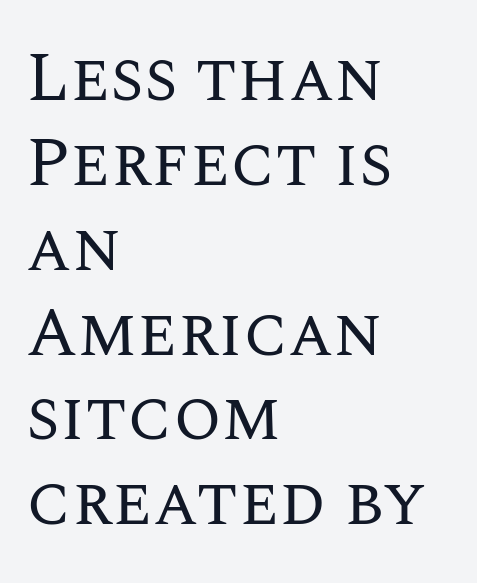
These lines are set flush left with a ragged right edge. Only glyphs here, with clear space below each row. The type is set solid horizontally, with unmodified tracking. The rendering uses natural spacing where letterforms have individual widths. Unbolded letterforms with no extra heft. The lettering holds an erect, upright posture throughout.
